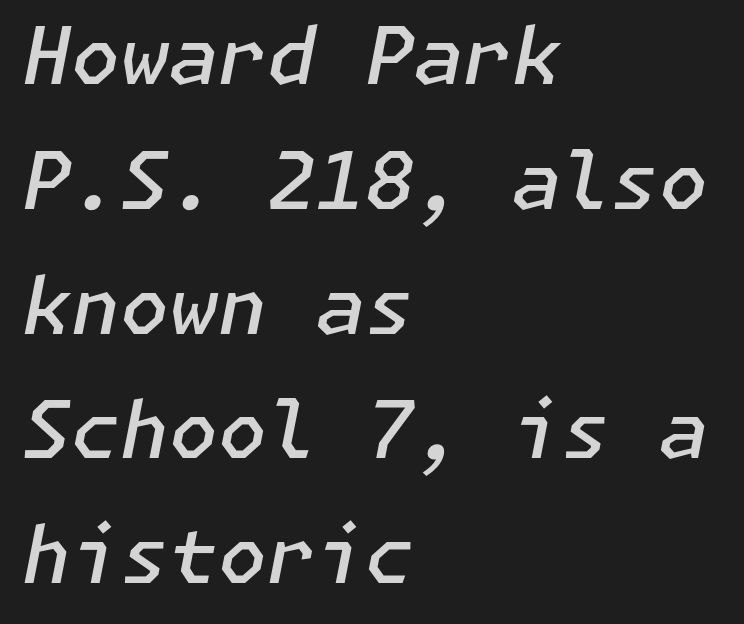
What's the leading like? Ordinary, nothing unusual. The typography opts for an oblique posture over an upright one. A fair bit of extra ink — the face is semibold, not bold. What stands out about the letter spacing? Nothing — it is the standard amount. Visually the block forms a straight wall on the left and a jagged coastline on the right. A clean baseline with only descenders dipping below it.
